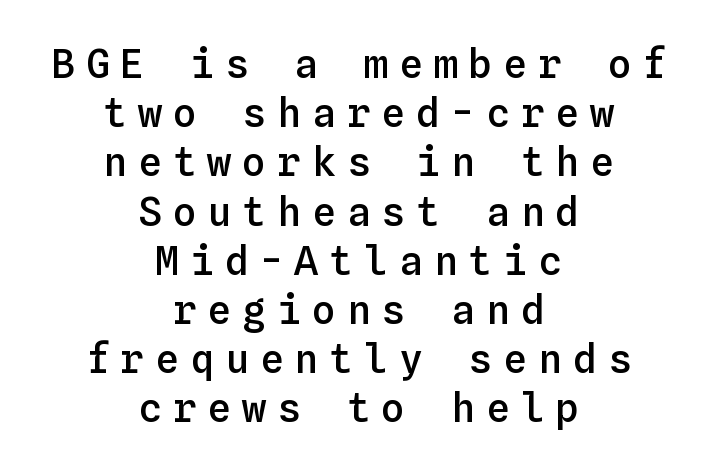
Q: Is the text bold? A: Semi-bold.
Q: Is the text italic (slanted)? A: No, it is upright.
Q: Is the text underlined? A: No.
Q: How is the paragraph aligned? A: Centered.
Q: Is the spacing between letters normal or unusually wide? A: Unusually wide.
Q: Width (condensed, normal, or wide)? A: Normal.
Q: Stroke contrast? A: Low.
Q: x-height? A: Medium.
Q: Monospaced? A: Yes.
